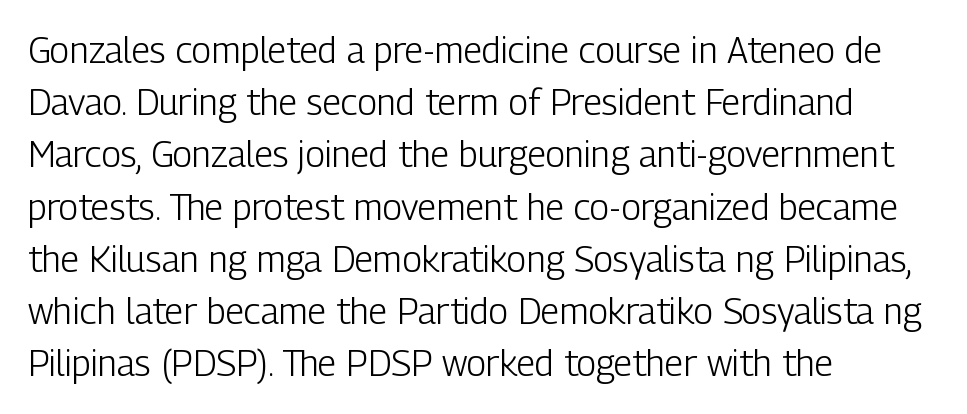
The image shows 36 px light, condensed sans-serif type, upright; set left-aligned, normal line spacing (1.45x), normal letter spacing, not underlined; low stroke contrast and a medium x-height.
